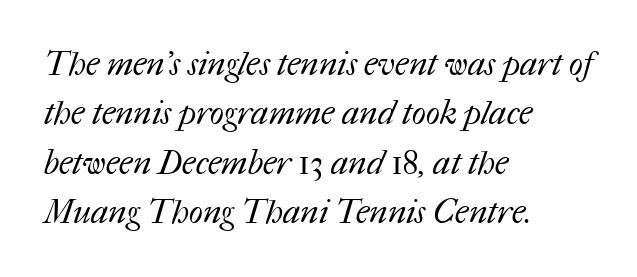
Q: Is the text bold? A: No.
Q: Is the text underlined? A: No.
Q: How is the paragraph aligned? A: Left-aligned.
Q: Is the spacing between letters normal or unusually wide? A: Normal.
Q: Is the spacing between lines tight, normal or loose? A: Normal.
Q: Width (condensed, normal, or wide)? A: Normal.
Q: Stroke contrast? A: Medium.
Q: x-height? A: Medium.
Q: Monospaced? A: No.
